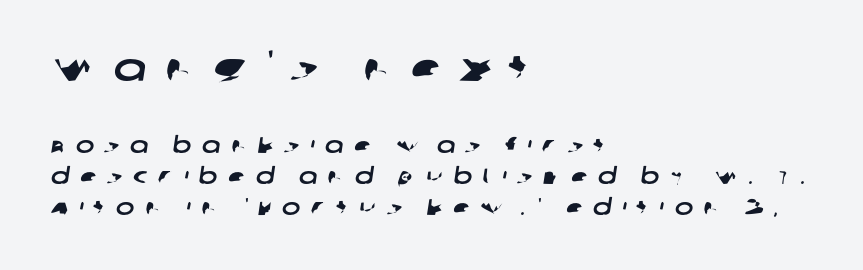
Q: Is the typeface a serif or a sans-serif typeface? A: Sans-serif.
Q: Is the text underlined? A: No.
Q: How is the paragraph aligned? A: Left-aligned.
Q: Is the spacing between letters normal or unusually wide? A: Unusually wide.
Q: Is the spacing between lines tight, normal or loose? A: Normal.
Q: Which block of text is set in a larger size, the first (top) or the second (bottom)? A: The first (top) one.
Q: Width (condensed, normal, or wide)? A: Wide.
Q: Stroke contrast? A: Low.
Q: x-height? A: Large.
Q: Monospaced? A: No.
